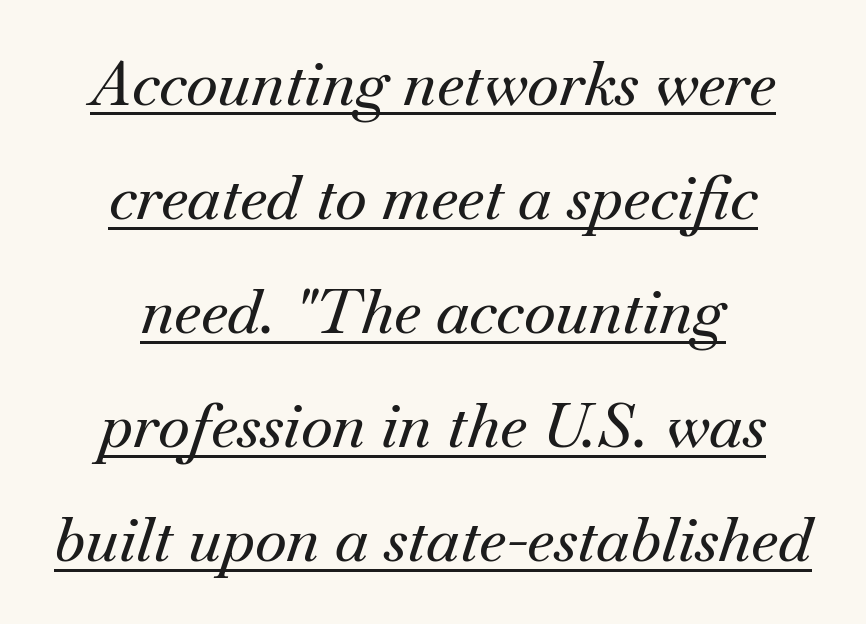
{"serif": "yes", "italic": "yes", "lean": "right", "slant_degrees": 18, "width": "normal", "stroke_contrast": "medium", "x_height": "small", "monospaced": "no", "underline": "yes", "align": "center", "line_spacing_ratio": 1.87, "letter_spacing": "normal", "letter_spacing_em": 0.0, "glyph_px": 61}
